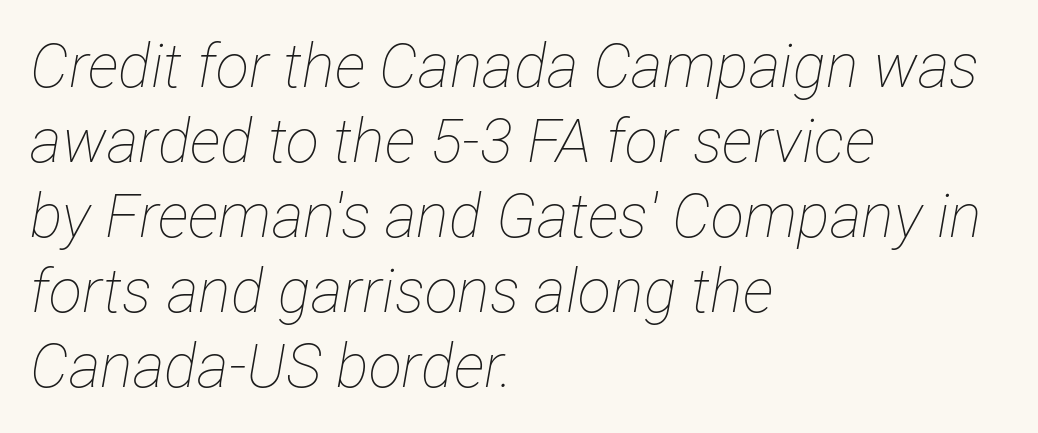
Q: Is the text bold? A: No.
Q: Is the text italic (slanted)? A: Yes, it leans right by about 12 degrees.
Q: Is the text underlined? A: No.
Q: How is the paragraph aligned? A: Left-aligned.
Q: Is the spacing between letters normal or unusually wide? A: Normal.
Q: Width (condensed, normal, or wide)? A: Condensed.
Q: Stroke contrast? A: Low.
Q: x-height? A: Medium.
Q: Monospaced? A: No.
